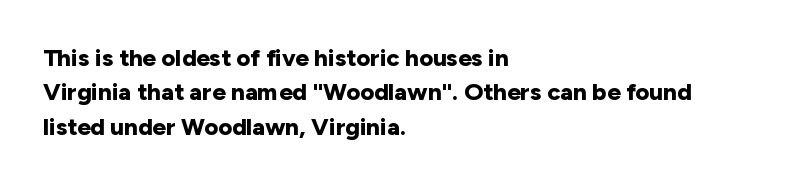
Q: Is the text bold? A: Yes.
Q: Is the text italic (slanted)? A: No, it is upright.
Q: Is the text underlined? A: No.
Q: How is the paragraph aligned? A: Left-aligned.
Q: Is the spacing between letters normal or unusually wide? A: Normal.
Q: Is the spacing between lines tight, normal or loose? A: Normal.
